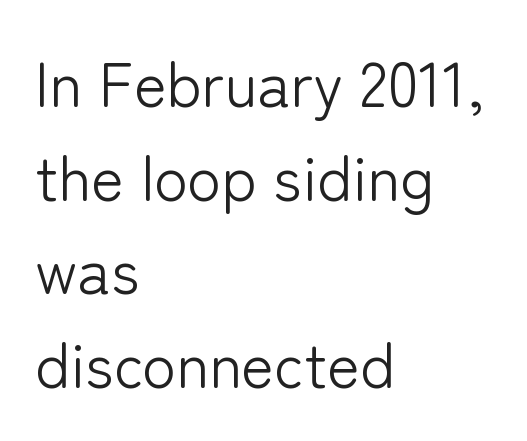
The image shows 62 px light sans-serif type, upright; set left-aligned, normal line spacing (1.51x), normal letter spacing, not underlined; low stroke contrast and a medium x-height.
